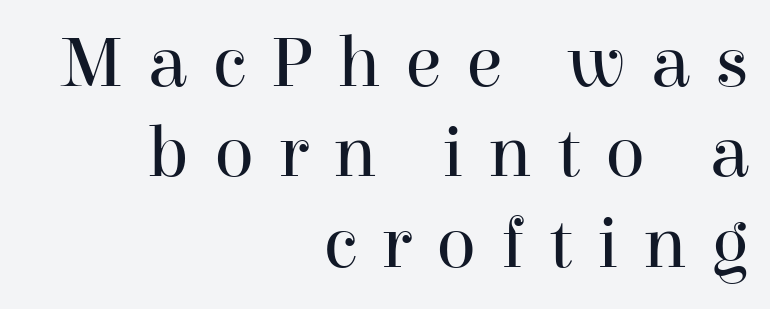
The image shows 74 px regular-weight serif type, upright; set right-aligned, line spacing 1.22x, unusually wide letter spacing (+0.33 em), not underlined; high stroke contrast and a medium x-height.
